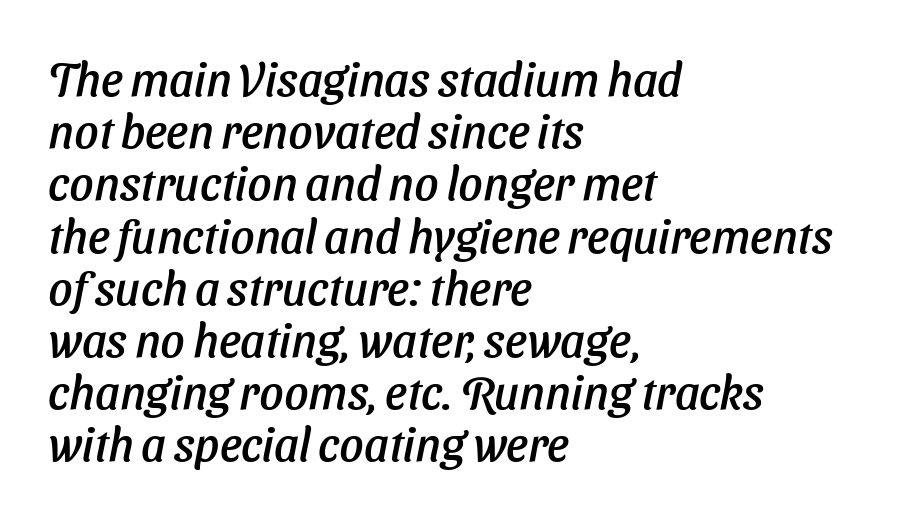
The image shows 47 px text type; set left-aligned, tight line spacing (1.11x), normal letter spacing, not underlined; low stroke contrast and a medium x-height.
